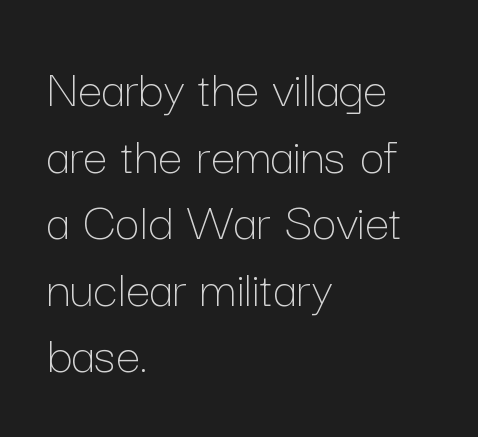
Q: Is the text bold? A: No.
Q: Is the text italic (slanted)? A: No, it is upright.
Q: Is the text underlined? A: No.
Q: How is the paragraph aligned? A: Left-aligned.
Q: Is the spacing between letters normal or unusually wide? A: Normal.
Q: Width (condensed, normal, or wide)? A: Normal.
Q: Stroke contrast? A: Low.
Q: x-height? A: Medium.
Q: Monospaced? A: No.
